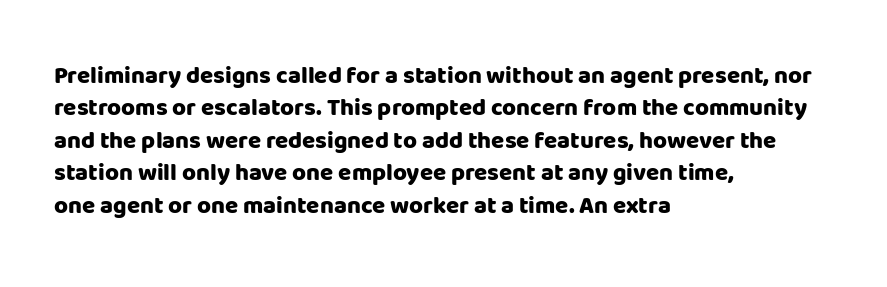
Whoever set this chose a conventional vertical rhythm. Emphasis by weight is at full strength: bold. The setting favours the left margin, as ordinary paragraphs usually do. Glance below the letters and you will spot only blank space. Rendered with straight, roman letterforms.
